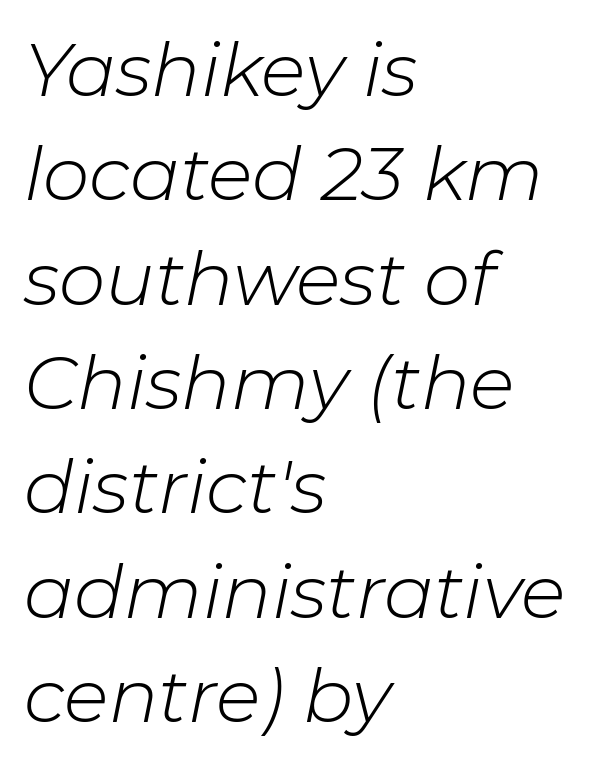
Q: Is the text bold? A: No.
Q: Is the text italic (slanted)? A: Yes, it leans right by about 11 degrees.
Q: Is the text underlined? A: No.
Q: How is the paragraph aligned? A: Left-aligned.
Q: Is the spacing between letters normal or unusually wide? A: Normal.
Q: Is the spacing between lines tight, normal or loose? A: Normal.
Q: Width (condensed, normal, or wide)? A: Normal.
Q: Stroke contrast? A: Low.
Q: x-height? A: Medium.
Q: Monospaced? A: No.
